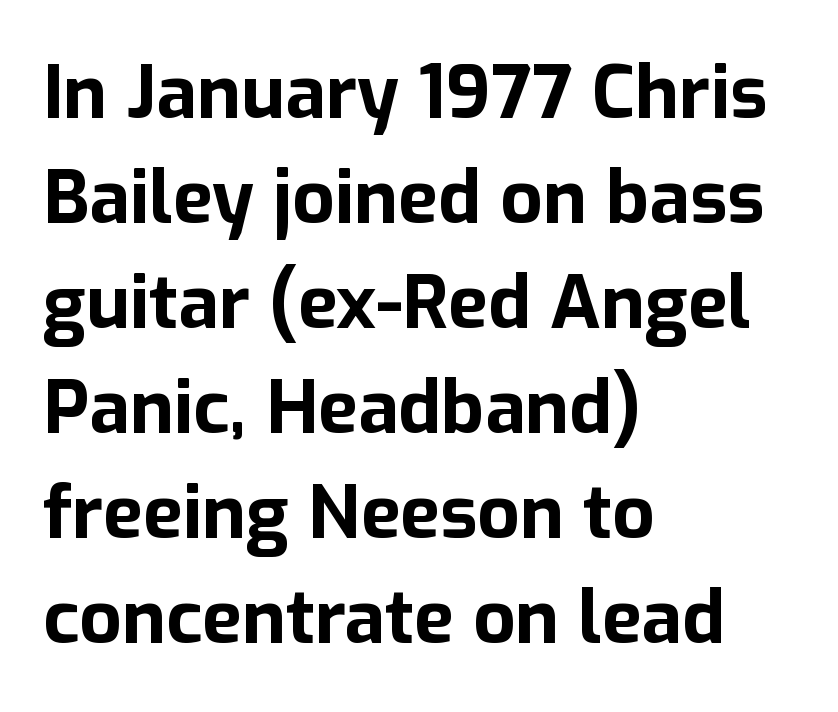
When letters stand straight like this, we call the style roman or upright. On the weight axis this lands at bold, roughly 700. The rendering keeps characters at their native spacing. Here the designer chose a conventional face with non-uniform glyph widths.
